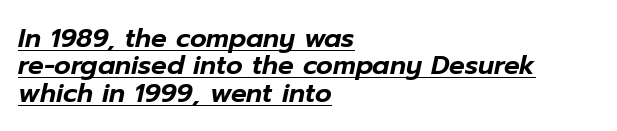
The typesetter chose a ragged-right arrangement here. The font's italic variant was chosen for this text. Check the space under the baseline: a stroke is drawn there. The type is set solid horizontally, with unmodified tracking. Each new line begins almost immediately beneath the previous one.
